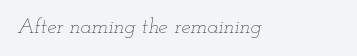
The image shows 21 px text type, italic (leaning right); set normal letter spacing, not underlined.
